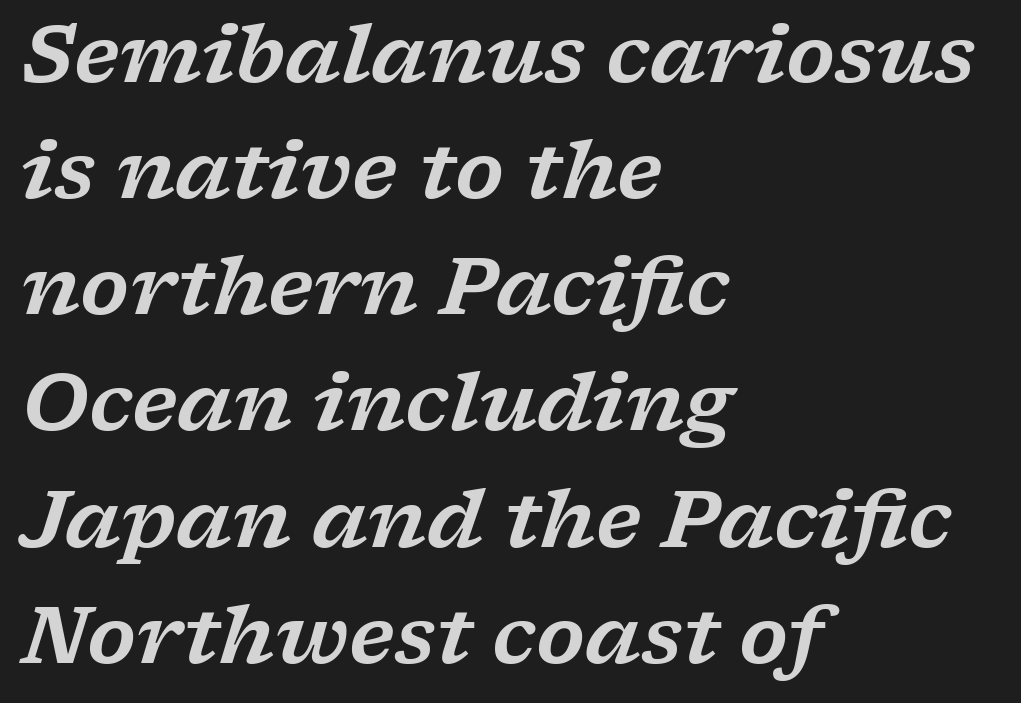
{"serif": "yes", "italic": "yes", "lean": "right", "slant_degrees": 17, "width": "wide", "stroke_contrast": "low", "x_height": "medium", "monospaced": "no", "underline": "no", "align": "left", "line_spacing": "normal", "line_spacing_ratio": 1.47, "letter_spacing": "normal", "letter_spacing_em": 0.0, "glyph_px": 79}
